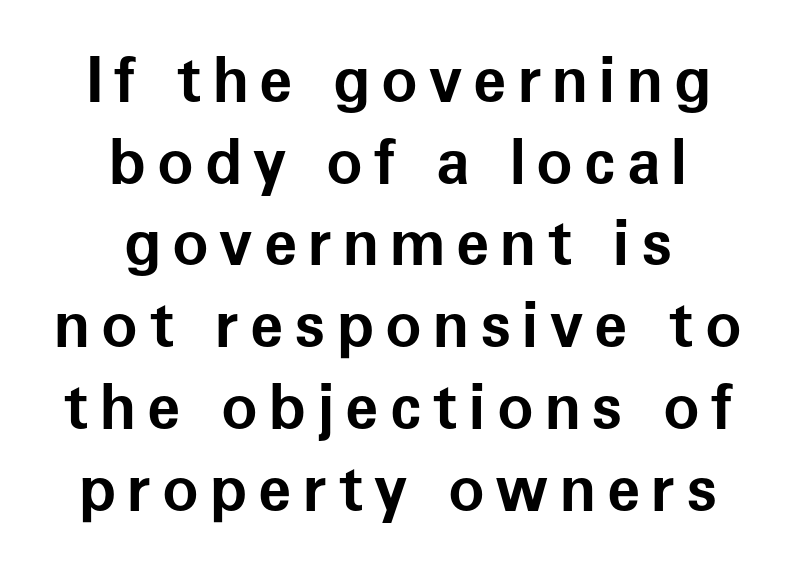
The image shows 61 px bold sans-serif type, upright; set centered, normal line spacing (1.34x), not underlined; low stroke contrast and a medium x-height.
